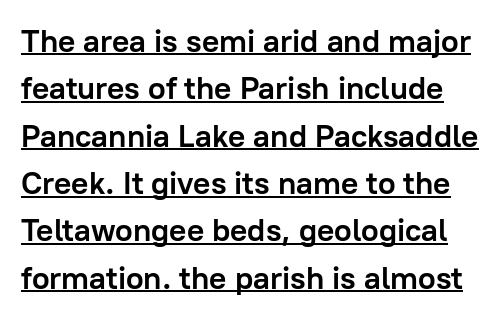
The image shows 32 px semibold sans-serif type, upright; set normal line spacing (1.48x), normal letter spacing, underlined; low stroke contrast and a medium x-height.
